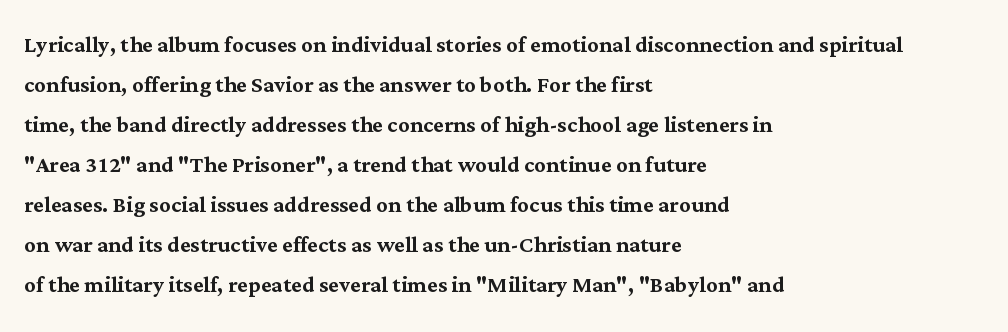
Q: Is the text italic (slanted)? A: No, it is upright.
Q: Is the typeface a serif or a sans-serif typeface? A: Serif.
Q: Is the text underlined? A: No.
Q: How is the paragraph aligned? A: Left-aligned.
Q: Is the spacing between letters normal or unusually wide? A: Normal.
Q: Is the spacing between lines tight, normal or loose? A: Normal.
Q: Width (condensed, normal, or wide)? A: Normal.
Q: Stroke contrast? A: Medium.
Q: x-height? A: Medium.
Q: Monospaced? A: No.
